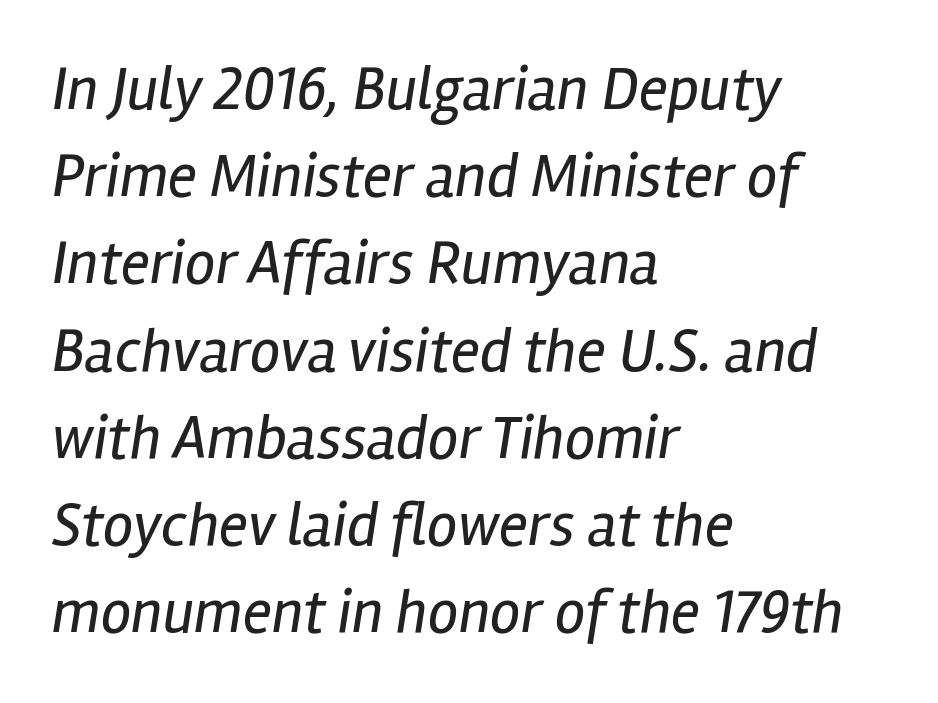
The image shows 61 px regular-weight, condensed type, italic (leaning right); set left-aligned, normal line spacing (1.43x), normal letter spacing, not underlined; low stroke contrast and a medium x-height.
